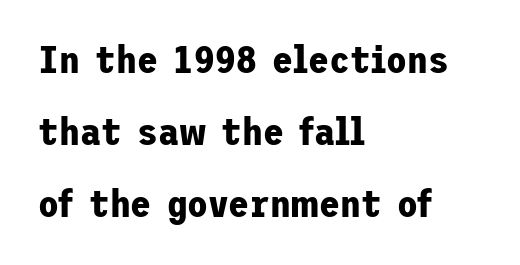
{"serif": "no", "italic": "no", "bold": "yes", "weight": "bold", "width": "normal", "stroke_contrast": "low", "x_height": "medium", "underline": "no", "align": "left", "line_spacing": "loose", "line_spacing_ratio": 1.9, "letter_spacing": "normal", "letter_spacing_em": 0.0, "glyph_px": 38}
